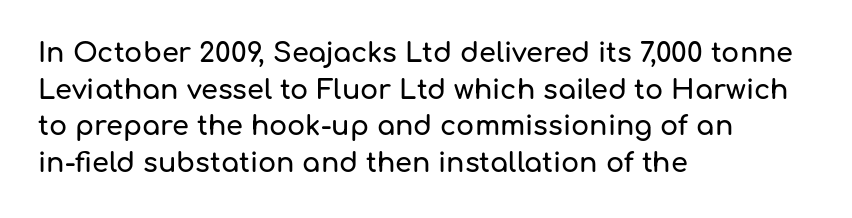
Q: Is the text italic (slanted)? A: No, it is upright.
Q: Is the text underlined? A: No.
Q: How is the paragraph aligned? A: Left-aligned.
Q: Is the spacing between letters normal or unusually wide? A: Normal.
Q: Is the spacing between lines tight, normal or loose? A: Normal.
